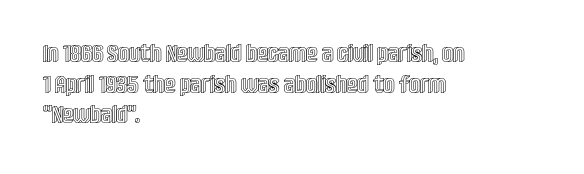
Q: Is the text italic (slanted)? A: No, it is upright.
Q: Is the text underlined? A: No.
Q: How is the paragraph aligned? A: Left-aligned.
Q: Is the spacing between letters normal or unusually wide? A: Normal.
